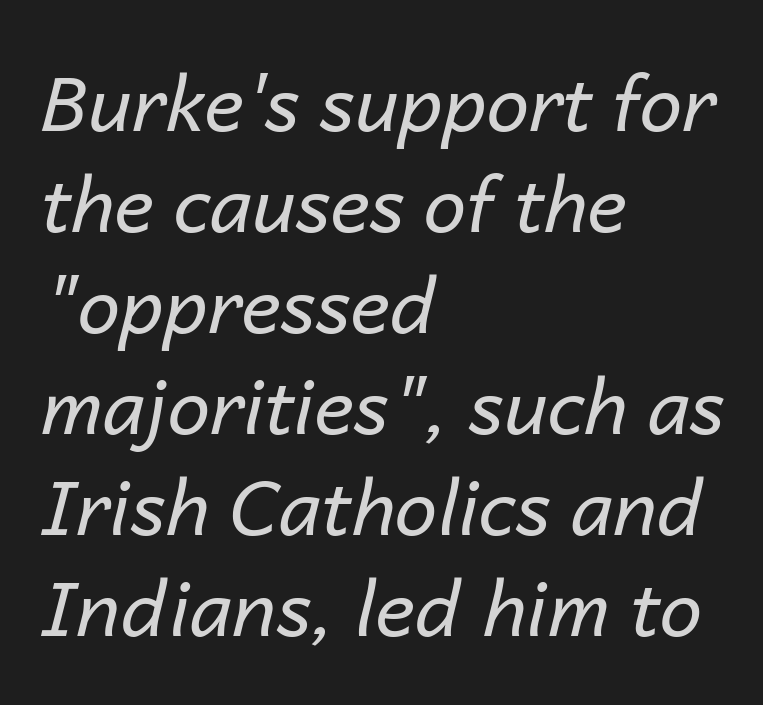
{"italic": "yes", "lean": "right", "slant_degrees": 14, "bold": "no", "weight": "regular", "width": "normal", "stroke_contrast": "low", "x_height": "medium", "monospaced": "no", "underline": "no", "align": "left", "line_spacing": "normal", "line_spacing_ratio": 1.33, "letter_spacing": "normal", "letter_spacing_em": 0.0, "glyph_px": 76}
